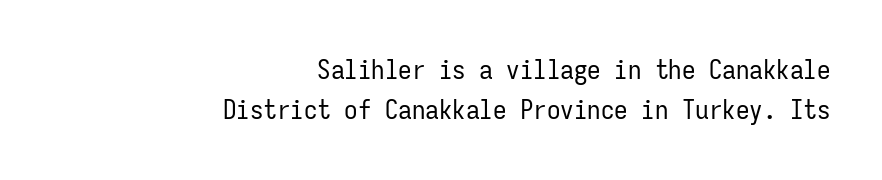
{"italic": "no", "bold": "no", "underline": "no", "align": "right", "line_spacing": "normal", "line_spacing_ratio": 1.49, "letter_spacing": "normal", "letter_spacing_em": 0.0, "glyph_px": 27}
